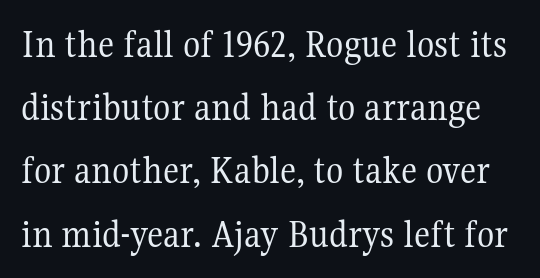
Q: Is the text bold? A: No.
Q: Is the text italic (slanted)? A: No, it is upright.
Q: Is the typeface a serif or a sans-serif typeface? A: Serif.
Q: Is the text underlined? A: No.
Q: Is the spacing between letters normal or unusually wide? A: Normal.
Q: Is the spacing between lines tight, normal or loose? A: Normal.
Q: Width (condensed, normal, or wide)? A: Normal.
Q: Stroke contrast? A: Medium.
Q: x-height? A: Medium.
Q: Monospaced? A: No.
